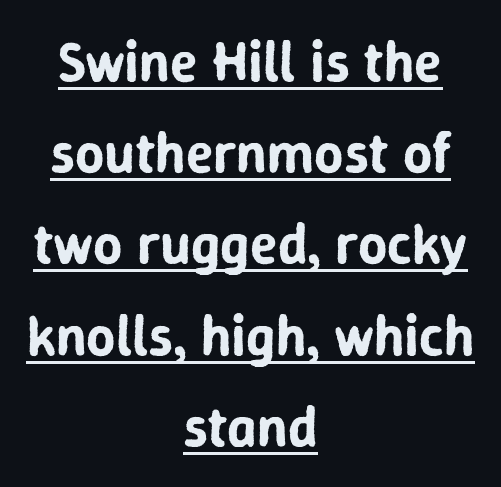
{"serif": "no", "italic": "no", "width": "normal", "stroke_contrast": "low", "x_height": "medium", "monospaced": "no", "underline": "yes", "align": "center", "line_spacing": "normal", "line_spacing_ratio": 1.6, "letter_spacing": "normal", "letter_spacing_em": 0.0, "glyph_px": 57}
